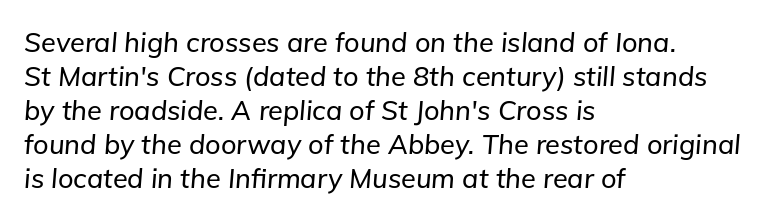
The typesetter chose a ragged-right arrangement here. Letter spacing: default. Does the lettering tilt? It does — this is italic. The leading is moderate, giving the passage an even texture. Decoration check: the copy has no underline.
